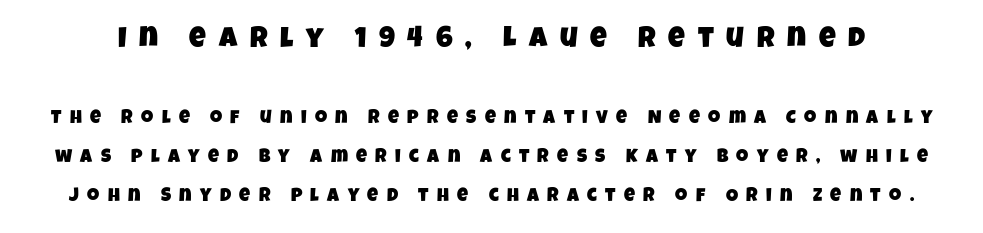
{"serif": "no", "width": "condensed", "stroke_contrast": "low", "x_height": "large", "monospaced": "no", "underline": "no", "line_spacing": "loose", "line_spacing_ratio": 2.05, "letter_spacing": "wide", "letter_spacing_em": 0.44, "larger_block": "first", "size_ratio": 1.53, "glyph_px": 29}
